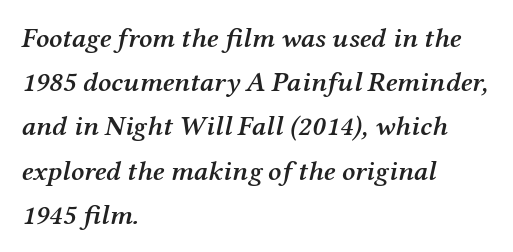
{"serif": "yes", "italic": "yes", "lean": "right", "slant_degrees": 12, "bold": "semi", "weight": "semibold", "width": "normal", "stroke_contrast": "medium", "x_height": "medium", "monospaced": "no", "underline": "no", "align": "left", "line_spacing": "normal", "line_spacing_ratio": 1.58, "letter_spacing": "normal", "letter_spacing_em": 0.0, "glyph_px": 28}
